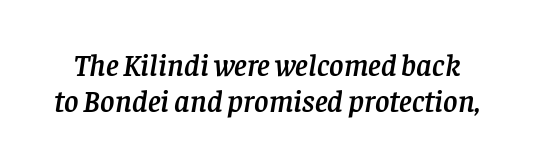
The image shows 31 px serif type, italic (leaning right); set tight line spacing (1.15x), normal letter spacing, not underlined; low stroke contrast and a large x-height.
